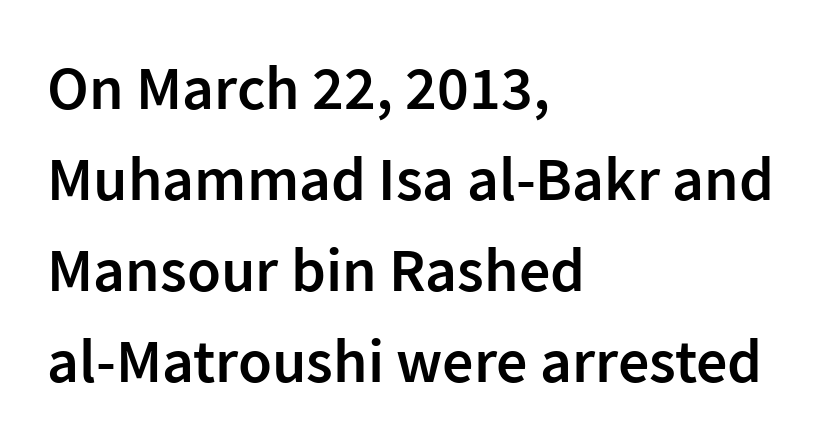
{"serif": "no", "italic": "no", "bold": "semi", "weight": "semibold", "width": "normal", "stroke_contrast": "low", "x_height": "medium", "monospaced": "no", "underline": "no", "align": "left", "line_spacing": "normal", "line_spacing_ratio": 1.47, "letter_spacing": "normal", "letter_spacing_em": 0.0, "glyph_px": 62}
